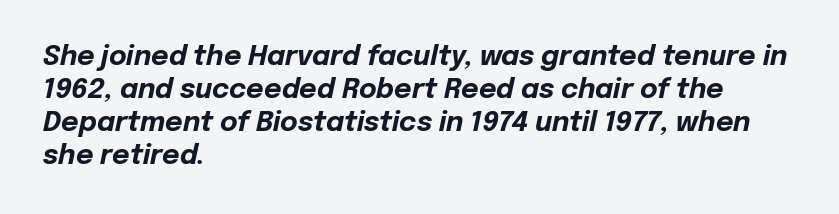
Q: Is the text bold? A: Yes.
Q: Is the text italic (slanted)? A: Yes, it leans right by about 12 degrees.
Q: Is the text underlined? A: No.
Q: How is the paragraph aligned? A: Left-aligned.
Q: Is the spacing between letters normal or unusually wide? A: Normal.
